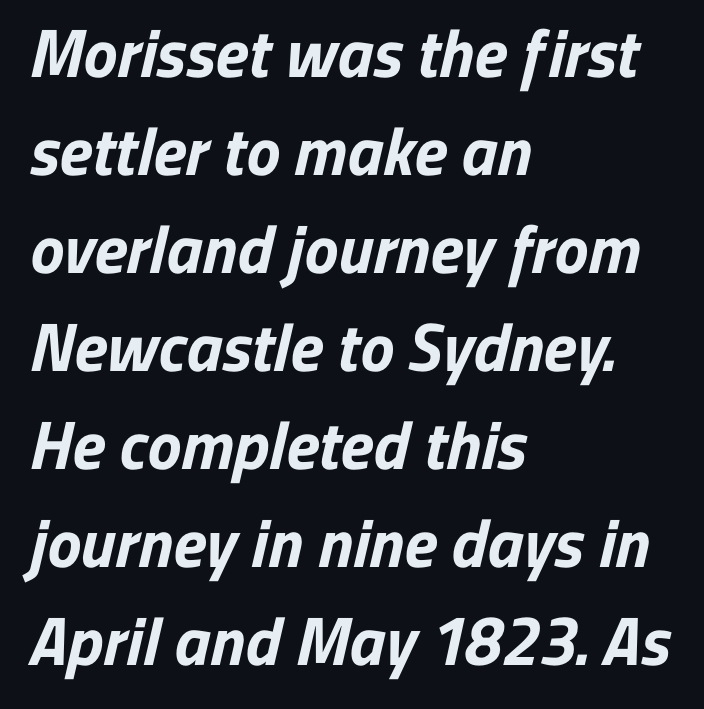
The designer left line spacing at the default. The setting favours the left margin, as ordinary paragraphs usually do. How heavy is the stroke? Heavy — this is a bold. Students, note that the glyphs here touch the page at normal intervals. Any mark beneath the type? The region is blank.
